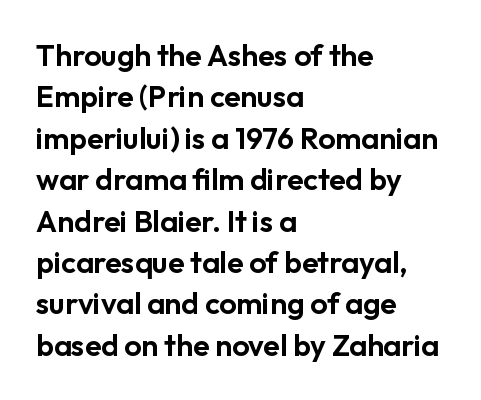
{"serif": "no", "italic": "no", "width": "normal", "stroke_contrast": "low", "x_height": "medium", "monospaced": "no", "underline": "no", "align": "left", "line_spacing": "normal", "line_spacing_ratio": 1.38, "letter_spacing": "normal", "letter_spacing_em": 0.0, "glyph_px": 30}
